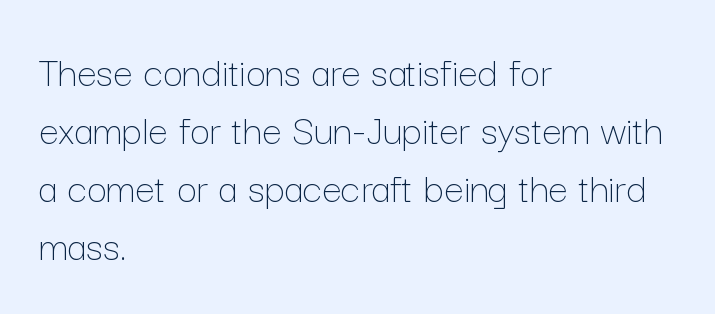
The image shows 44 px thin type, upright; set left-aligned, normal line spacing (1.32x), normal letter spacing, not underlined; low stroke contrast and a medium x-height.
